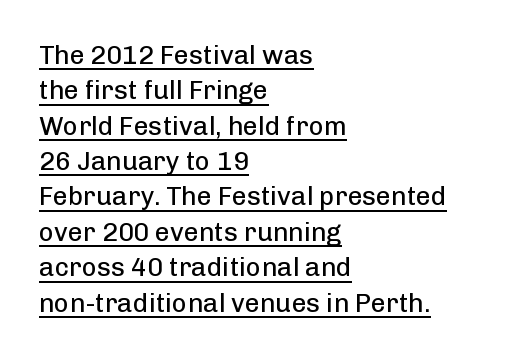
{"italic": "no", "bold": "no", "underline": "yes", "align": "left", "line_spacing": "normal", "line_spacing_ratio": 1.36, "letter_spacing": "normal", "letter_spacing_em": 0.0, "glyph_px": 26}
